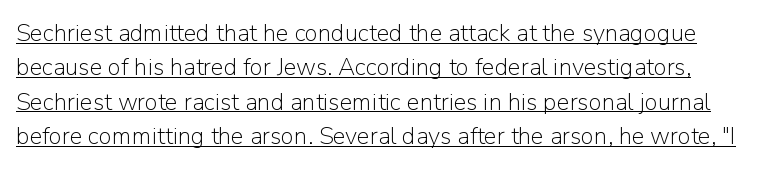
The image shows 24 px text type, upright; set left-aligned, normal line spacing (1.43x), normal letter spacing, underlined.
